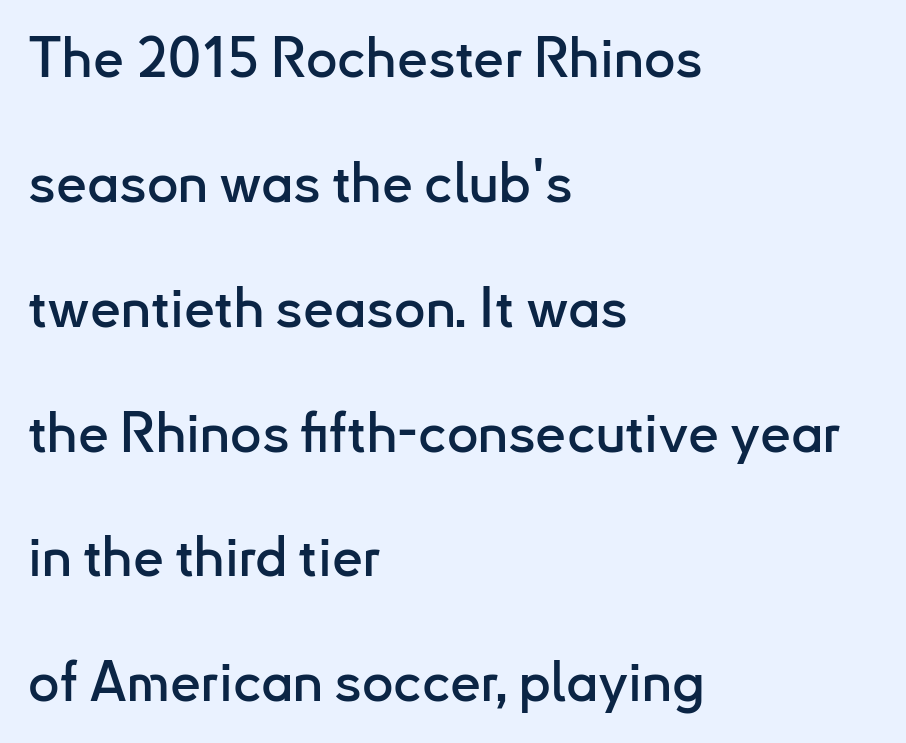
The image shows 55 px sans-serif type, upright; set left-aligned, loose line spacing (2.27x), normal letter spacing, not underlined; low stroke contrast and a small x-height.
